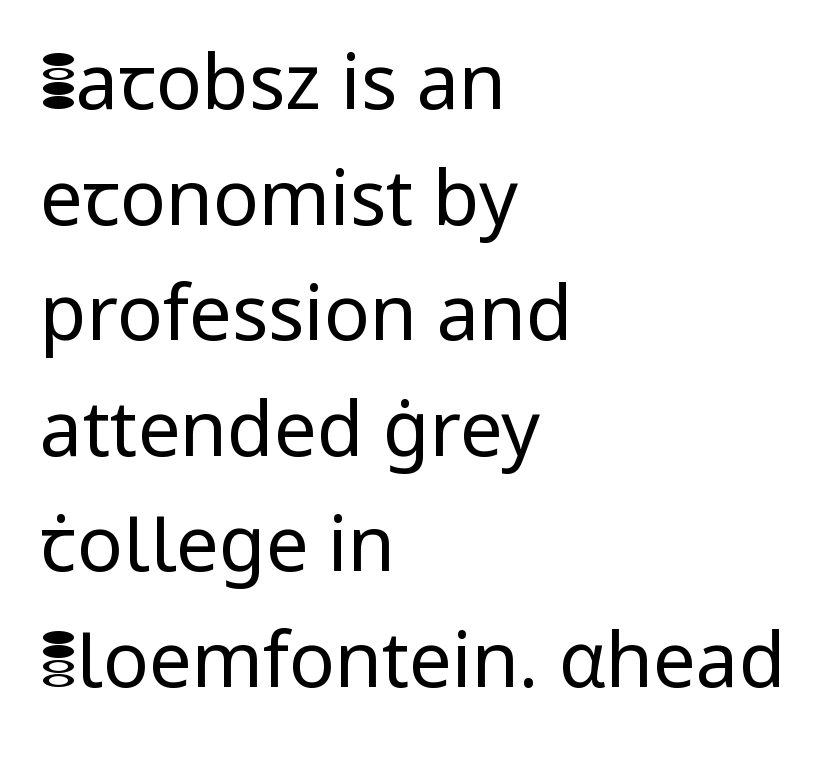
The image shows 76 px regular-weight sans-serif type, upright; set left-aligned, normal line spacing (1.52x), normal letter spacing, not underlined; low stroke contrast and a medium x-height.
